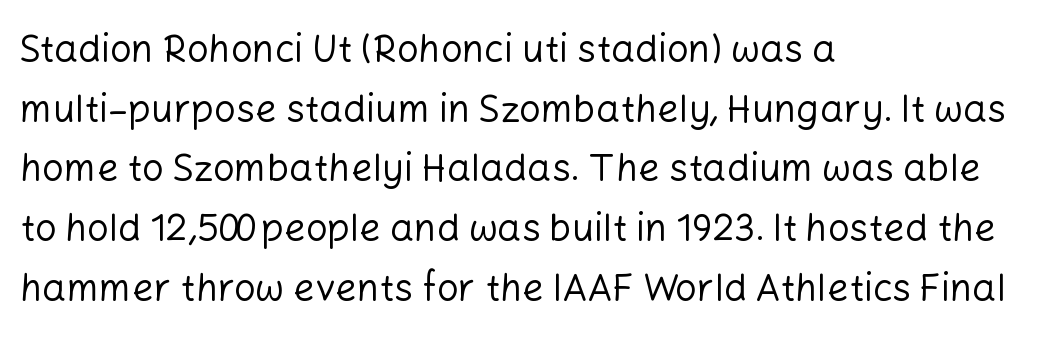
Q: Is the text bold? A: No.
Q: Is the text italic (slanted)? A: No, it is upright.
Q: Is the typeface a serif or a sans-serif typeface? A: Sans-serif.
Q: Is the text underlined? A: No.
Q: How is the paragraph aligned? A: Left-aligned.
Q: Is the spacing between letters normal or unusually wide? A: Normal.
Q: Is the spacing between lines tight, normal or loose? A: Normal.
Q: Width (condensed, normal, or wide)? A: Normal.
Q: Stroke contrast? A: Low.
Q: x-height? A: Medium.
Q: Monospaced? A: No.
